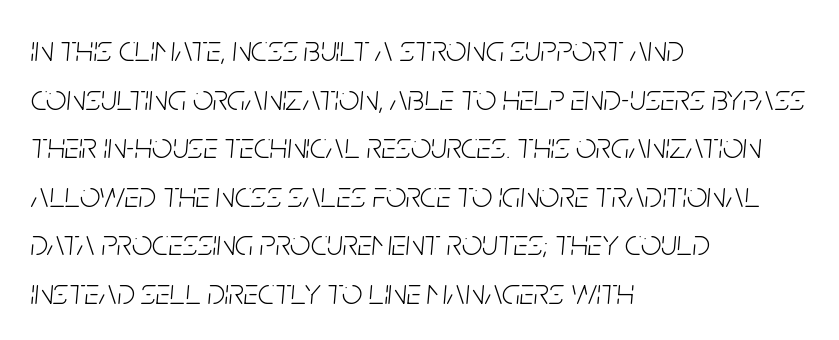
Q: Is the text bold? A: No.
Q: Is the text italic (slanted)? A: Yes, it leans right by about 5 degrees.
Q: Is the text underlined? A: No.
Q: How is the paragraph aligned? A: Left-aligned.
Q: Is the spacing between letters normal or unusually wide? A: Normal.
Q: Is the spacing between lines tight, normal or loose? A: Normal.
Q: Width (condensed, normal, or wide)? A: Condensed.
Q: Stroke contrast? A: Low.
Q: x-height? A: Large.
Q: Monospaced? A: No.
